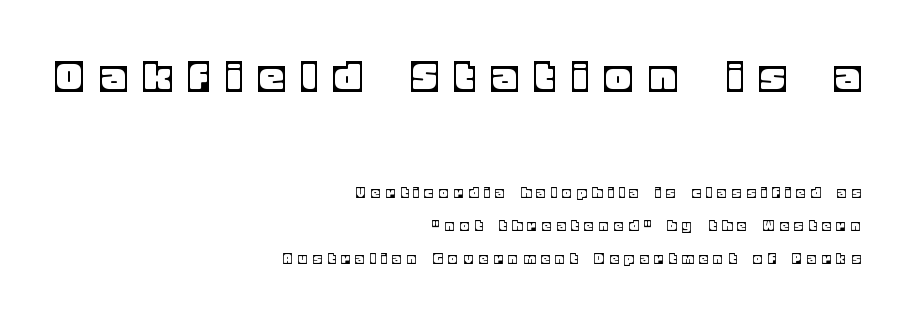
Q: Is the text italic (slanted)? A: No, it is upright.
Q: Is the text underlined? A: No.
Q: How is the paragraph aligned? A: Right-aligned.
Q: Is the spacing between letters normal or unusually wide? A: Unusually wide.
Q: Is the spacing between lines tight, normal or loose? A: Loose.
Q: Which block of text is set in a larger size, the first (top) or the second (bottom)? A: The first (top) one.
Q: Width (condensed, normal, or wide)? A: Normal.
Q: x-height? A: Large.
Q: Monospaced? A: No.
